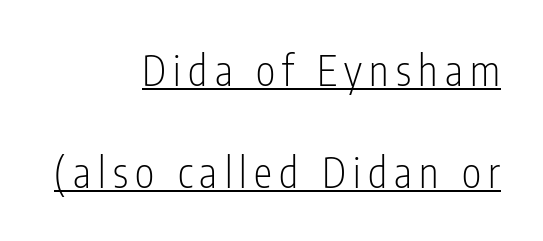
The image shows 41 px light, condensed sans-serif type, upright; set right-aligned, loose line spacing (2.48x), underlined; low stroke contrast and a medium x-height.
